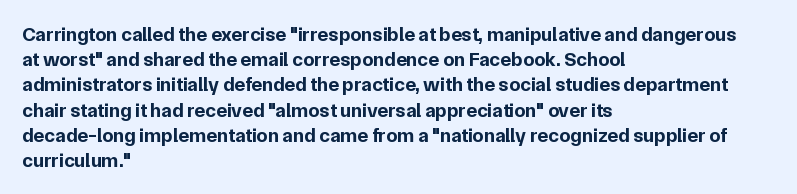
The image shows 20 px bold type, upright; set left-aligned, normal line spacing (1.26x), normal letter spacing, not underlined.
